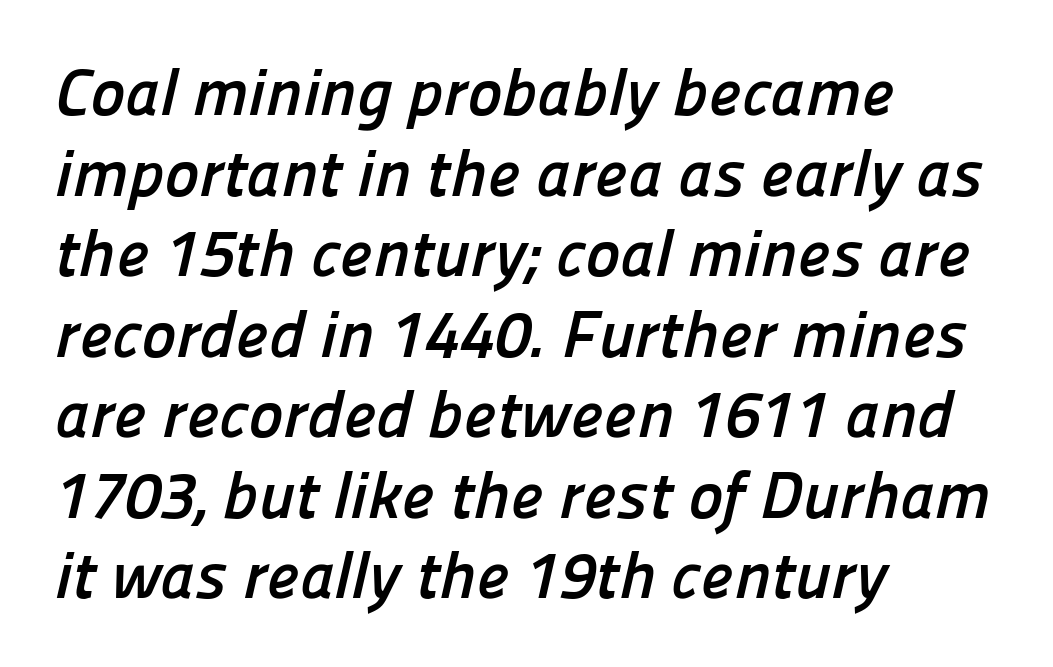
Q: Is the text bold? A: Yes.
Q: Is the typeface a serif or a sans-serif typeface? A: Sans-serif.
Q: Is the text underlined? A: No.
Q: How is the paragraph aligned? A: Left-aligned.
Q: Is the spacing between letters normal or unusually wide? A: Normal.
Q: Width (condensed, normal, or wide)? A: Normal.
Q: Stroke contrast? A: Low.
Q: x-height? A: Medium.
Q: Monospaced? A: No.
